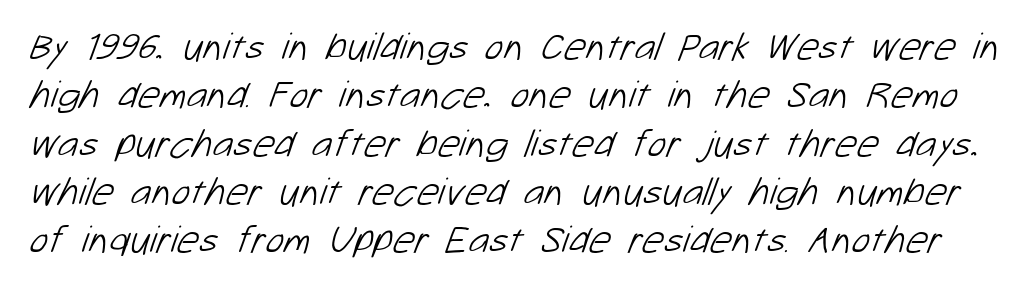
No heavy texture on the line: the type isn't bold. The words here are not underlined. Serif or sans? Sans — the stroke terminals are bare. The letterforms sit shoulder to shoulder at normal distance. Do the characters align in a grid? No, the font is proportional.
